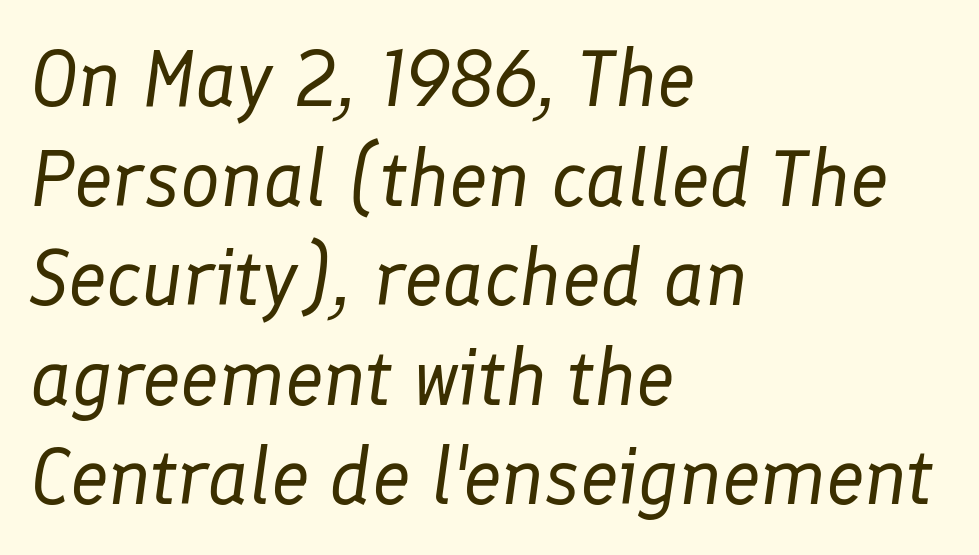
Q: Is the text bold? A: No.
Q: Is the text italic (slanted)? A: Yes, it leans right by about 8 degrees.
Q: Is the text underlined? A: No.
Q: How is the paragraph aligned? A: Left-aligned.
Q: Is the spacing between letters normal or unusually wide? A: Normal.
Q: Is the spacing between lines tight, normal or loose? A: Normal.
Q: Width (condensed, normal, or wide)? A: Normal.
Q: Stroke contrast? A: Low.
Q: x-height? A: Medium.
Q: Monospaced? A: No.
